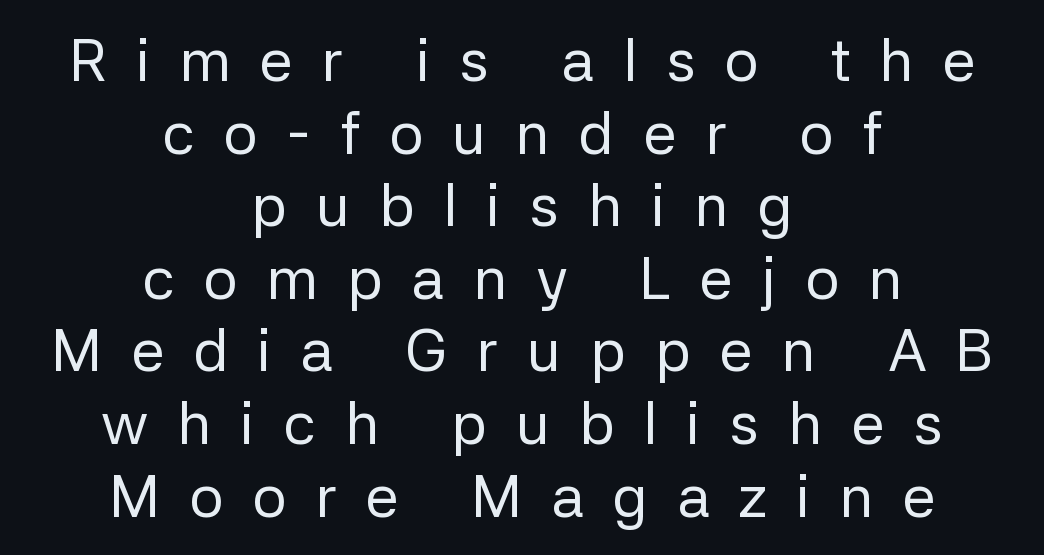
The words here are not underlined. The face used here is rendered with a markedly widened letterfit. You could not count columns in this text — the font is proportionally spaced. Italic: no, the glyphs are upright roman.
